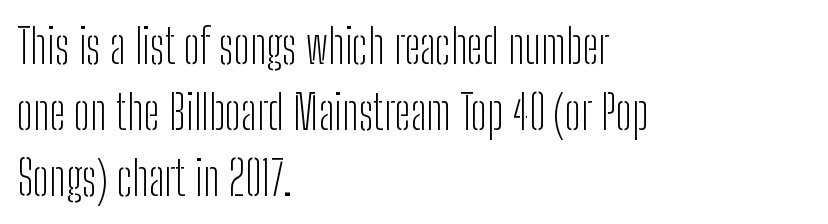
Nothing heavy about these letters — not bold at all. The passage shown is typeset with a sans-serif family. Compared with a centered layout, this one pins lines to the left instead. Looks like regular typesetting: each glyph gets only the width it needs. Baseline-to-baseline distance is the conventional proportion of letter height.
